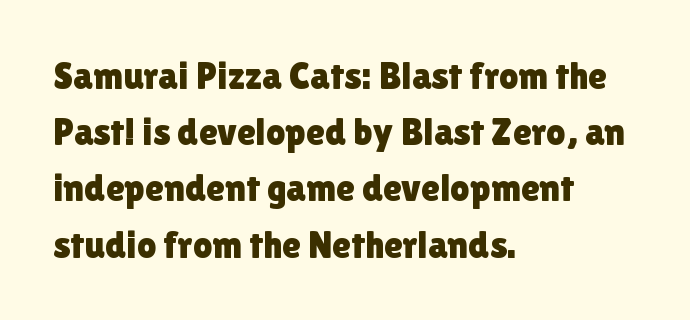
{"serif": "no", "italic": "no", "width": "normal", "x_height": "medium", "monospaced": "no", "underline": "no", "align": "left", "line_spacing": "normal", "line_spacing_ratio": 1.48, "letter_spacing": "normal", "letter_spacing_em": 0.0, "glyph_px": 38}
